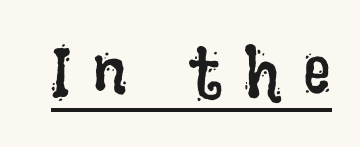
Q: Is the text bold? A: No.
Q: Is the text italic (slanted)? A: No, it is upright.
Q: Is the text underlined? A: Yes.
Q: Is the spacing between letters normal or unusually wide? A: Unusually wide.
Q: Width (condensed, normal, or wide)? A: Condensed.
Q: Stroke contrast? A: Low.
Q: x-height? A: Large.
Q: Monospaced? A: No.
